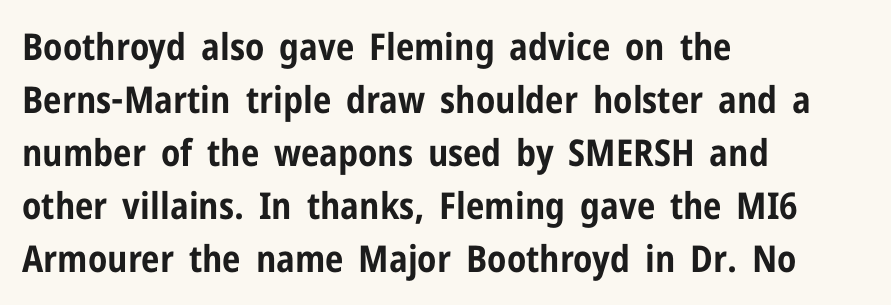
The image shows 37 px bold, condensed sans-serif type, upright; set left-aligned, normal line spacing (1.43x), normal letter spacing, not underlined; low stroke contrast and a medium x-height.
